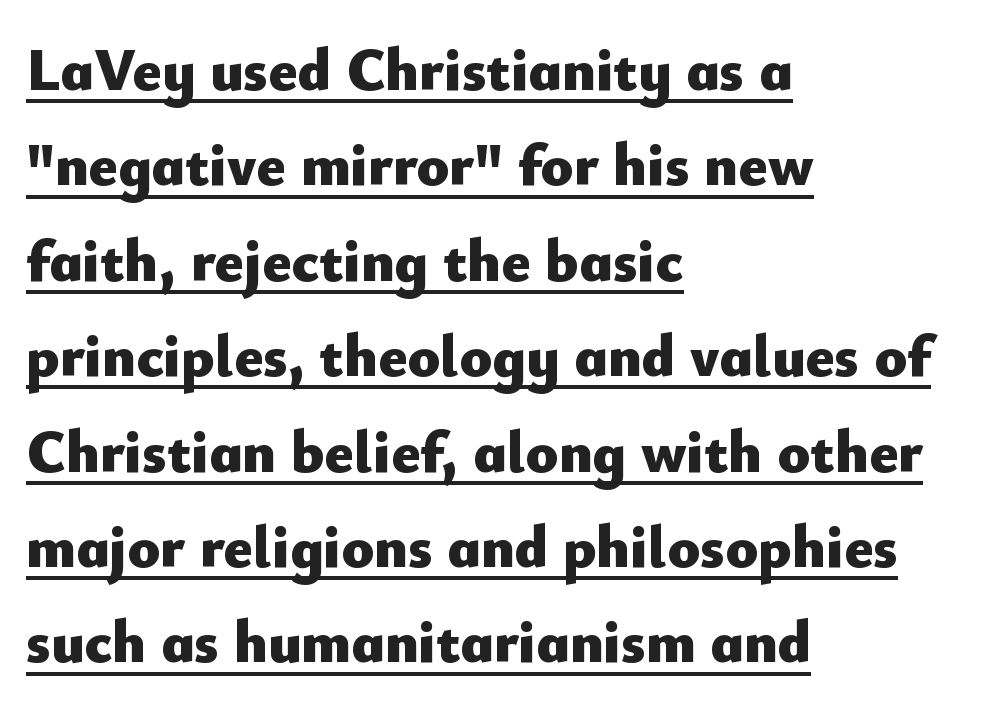
{"serif": "no", "italic": "no", "bold": "yes", "weight": "heavy", "width": "normal", "stroke_contrast": "low", "x_height": "small", "monospaced": "no", "underline": "yes", "align": "left", "line_spacing": "normal", "line_spacing_ratio": 1.59, "letter_spacing": "normal", "letter_spacing_em": 0.0, "glyph_px": 60}
